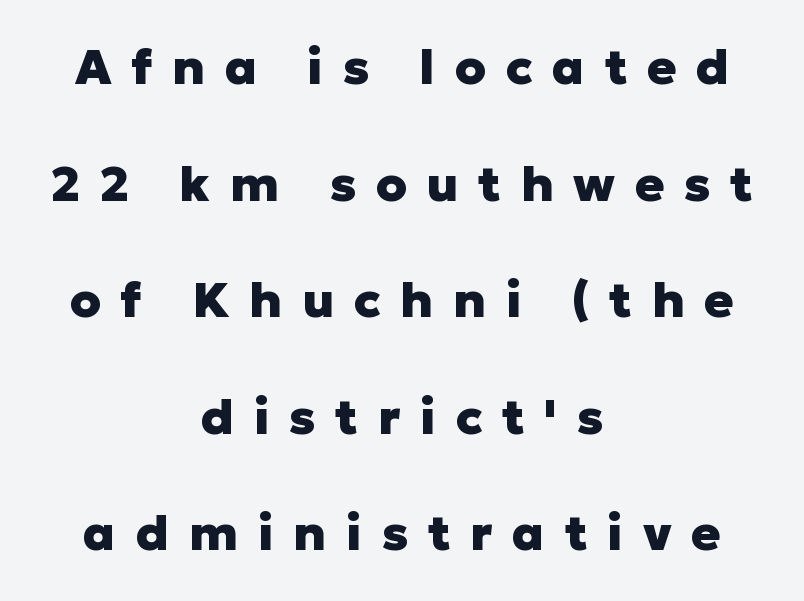
Just letters on the line, the space beneath them empty. The face used here is a sans, in the tradition of grotesques and geometrics. These lines carry a lot of weight — the face is fully bold. Line spacing here is loose. Ascenders rise straight up at ninety degrees.
